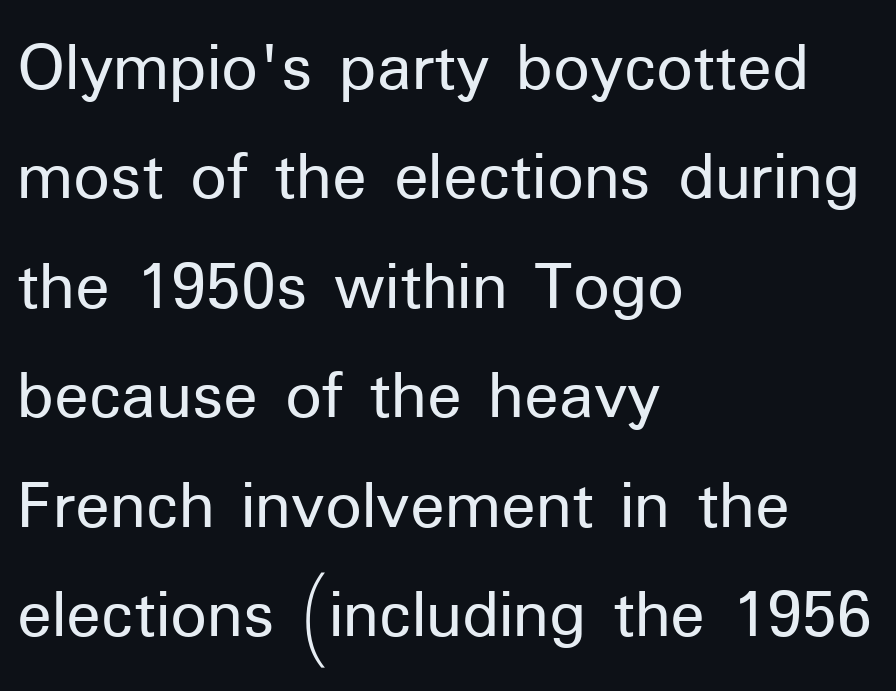
{"serif": "no", "italic": "no", "width": "normal", "stroke_contrast": "low", "x_height": "medium", "monospaced": "no", "underline": "no", "align": "left", "line_spacing": "normal", "line_spacing_ratio": 1.52, "letter_spacing": "normal", "letter_spacing_em": 0.0, "glyph_px": 72}
